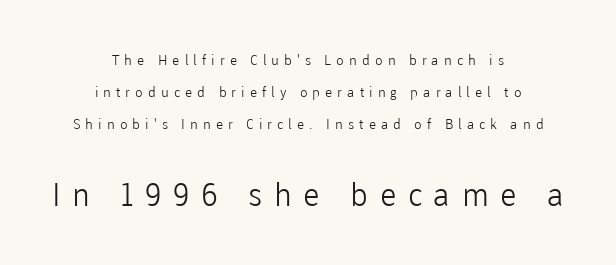
Q: Is the text bold? A: No.
Q: Is the text italic (slanted)? A: No, it is upright.
Q: Is the typeface a serif or a sans-serif typeface? A: Sans-serif.
Q: Is the text underlined? A: No.
Q: How is the paragraph aligned? A: Centered.
Q: Is the spacing between letters normal or unusually wide? A: Unusually wide.
Q: Is the spacing between lines tight, normal or loose? A: Loose.
Q: Which block of text is set in a larger size, the first (top) or the second (bottom)? A: The second (bottom) one.
Q: Width (condensed, normal, or wide)? A: Normal.
Q: Stroke contrast? A: Low.
Q: x-height? A: Medium.
Q: Monospaced? A: No.
